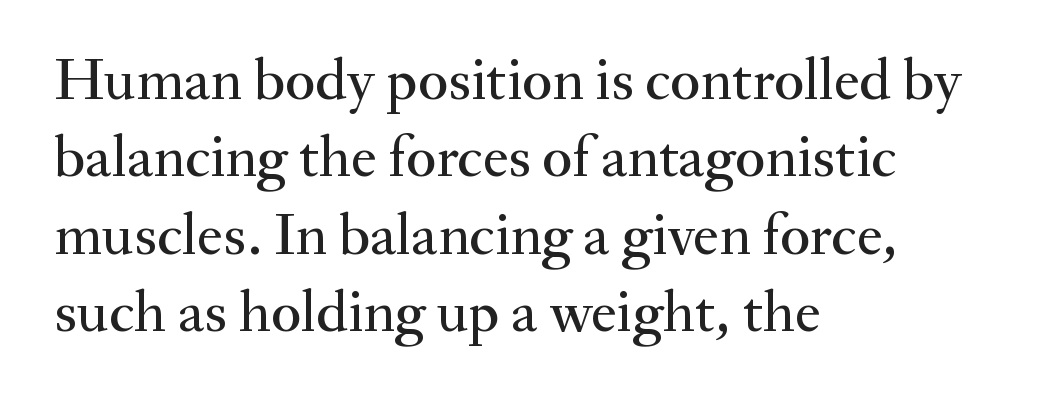
Each new line begins a customary step beneath the previous one. What stands out about the letter spacing? Nothing — it is the standard amount. Check the space under the baseline: it is left empty. The axis of the letterforms is exactly vertical.
